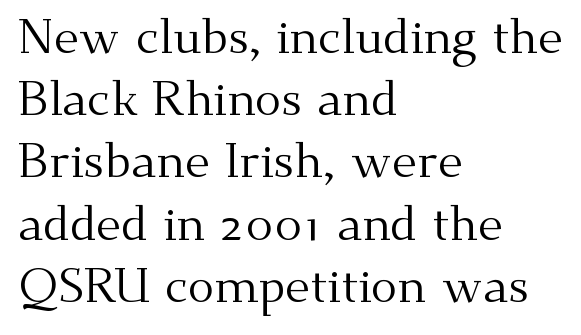
Q: Is the text bold? A: No.
Q: Is the text italic (slanted)? A: No, it is upright.
Q: Is the typeface a serif or a sans-serif typeface? A: Serif.
Q: Is the text underlined? A: No.
Q: How is the paragraph aligned? A: Left-aligned.
Q: Is the spacing between letters normal or unusually wide? A: Normal.
Q: Is the spacing between lines tight, normal or loose? A: Normal.
Q: Width (condensed, normal, or wide)? A: Normal.
Q: Stroke contrast? A: Medium.
Q: x-height? A: Small.
Q: Monospaced? A: No.
